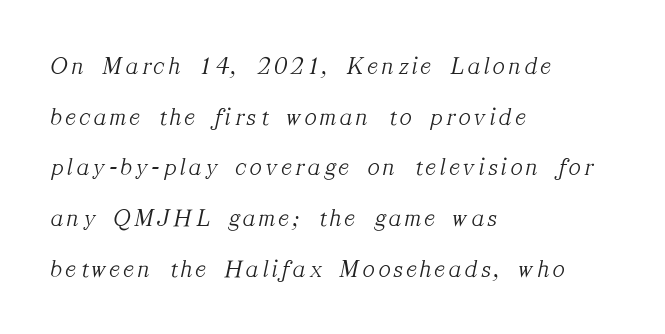
Q: Is the text bold? A: No.
Q: Is the text italic (slanted)? A: Yes, it leans right by about 12 degrees.
Q: Is the text underlined? A: No.
Q: How is the paragraph aligned? A: Left-aligned.
Q: Is the spacing between lines tight, normal or loose? A: Loose.
